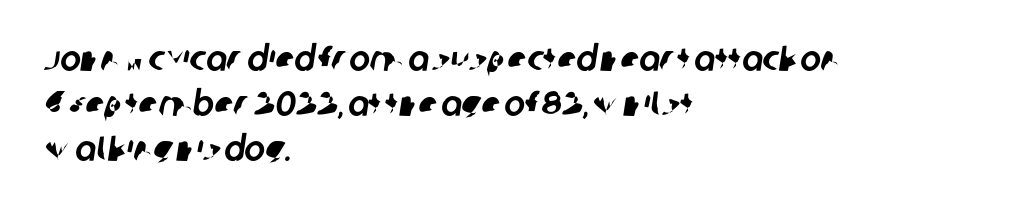
Q: Is the typeface a serif or a sans-serif typeface? A: Sans-serif.
Q: Is the text underlined? A: No.
Q: How is the paragraph aligned? A: Left-aligned.
Q: Is the spacing between letters normal or unusually wide? A: Normal.
Q: Is the spacing between lines tight, normal or loose? A: Normal.
Q: Width (condensed, normal, or wide)? A: Normal.
Q: Stroke contrast? A: Low.
Q: x-height? A: Large.
Q: Monospaced? A: No.
